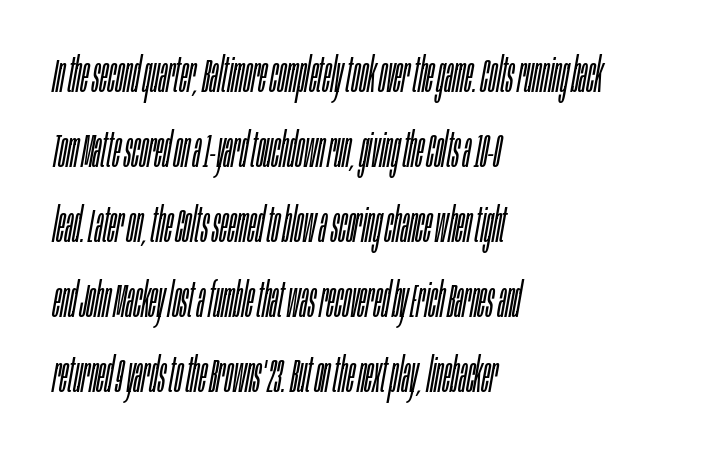
{"italic": "yes", "lean": "right", "slant_degrees": 10, "bold": "no", "weight": "light", "width": "condensed", "stroke_contrast": "low", "x_height": "large", "monospaced": "no", "underline": "no", "align": "left", "line_spacing": "normal", "line_spacing_ratio": 1.56, "letter_spacing": "normal", "letter_spacing_em": 0.0, "glyph_px": 48}
